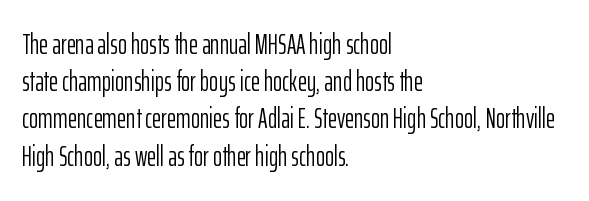
{"serif": "no", "italic": "no", "bold": "no", "weight": "light", "width": "condensed", "stroke_contrast": "low", "x_height": "medium", "monospaced": "no", "underline": "no", "align": "left", "line_spacing": "normal", "line_spacing_ratio": 1.33, "letter_spacing": "normal", "letter_spacing_em": 0.0, "glyph_px": 28}
